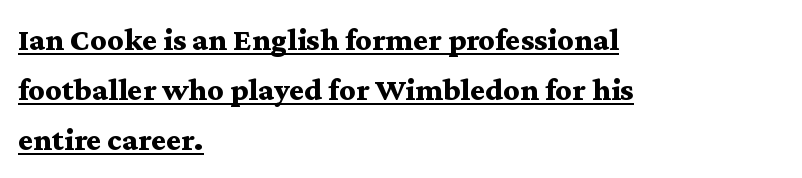
Ascenders rise straight up at ninety degrees. Heavy, bold letterforms. Teacher's note: observe the even left margin — that is flush-left alignment. This rendering leaves character spacing at its baseline value.
